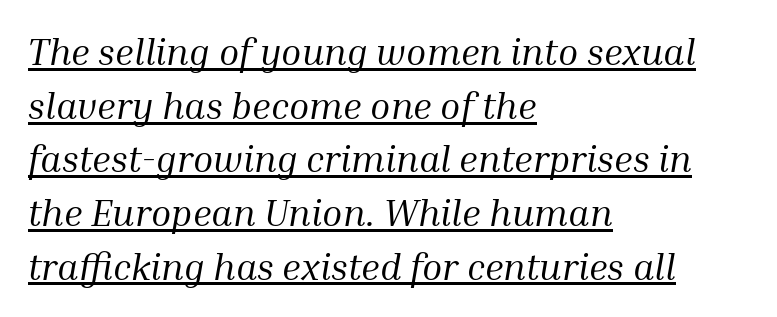
Varying glyph widths throughout — classic text-font behaviour. The text was rendered using a seriffed face with decorative stroke endings. A light-to-regular cut is what we see here. The string is rendered with underlining switched on. Characters are canted at an angle relative to the baseline's perpendicular. Which margin do the lines hug? The left one — the right edge is uneven.
